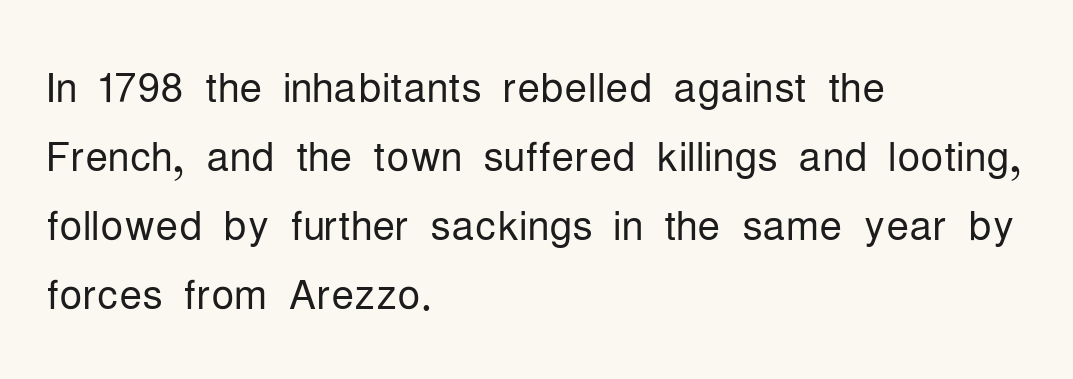
The image shows 57 px light, condensed sans-serif type, upright; set left-aligned, line spacing 1.21x, normal letter spacing, not underlined; low stroke contrast and a medium x-height.
